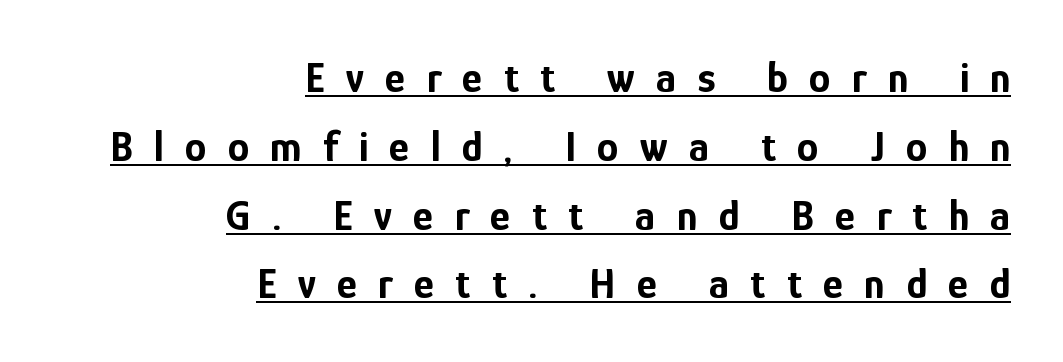
Q: Is the text bold? A: Yes.
Q: Is the text italic (slanted)? A: No, it is upright.
Q: Is the typeface a serif or a sans-serif typeface? A: Sans-serif.
Q: Is the text underlined? A: Yes.
Q: How is the paragraph aligned? A: Right-aligned.
Q: Is the spacing between letters normal or unusually wide? A: Unusually wide.
Q: Is the spacing between lines tight, normal or loose? A: Normal.
Q: Width (condensed, normal, or wide)? A: Condensed.
Q: Stroke contrast? A: Low.
Q: x-height? A: Medium.
Q: Monospaced? A: No.
